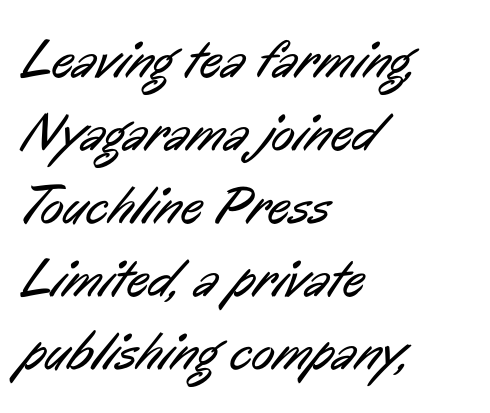
Rule under the text: the space is simply empty. The line-height multiplier appears to be the usual default. Alignment: flush left. You can tell from the bare stems that sans-serif type was used.
